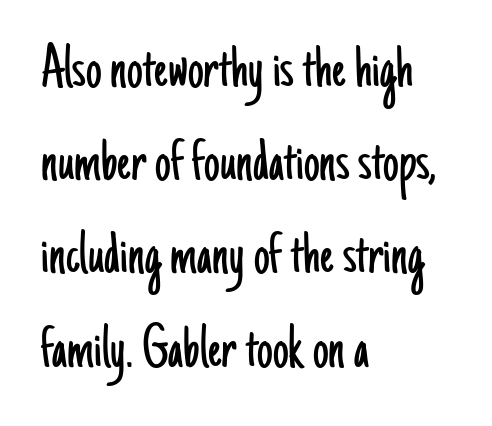
Q: Is the text bold? A: No.
Q: Is the text italic (slanted)? A: No, it is upright.
Q: Is the typeface a serif or a sans-serif typeface? A: Sans-serif.
Q: Is the text underlined? A: No.
Q: How is the paragraph aligned? A: Left-aligned.
Q: Is the spacing between letters normal or unusually wide? A: Normal.
Q: Is the spacing between lines tight, normal or loose? A: Normal.
Q: Width (condensed, normal, or wide)? A: Condensed.
Q: Stroke contrast? A: Low.
Q: x-height? A: Small.
Q: Monospaced? A: No.
